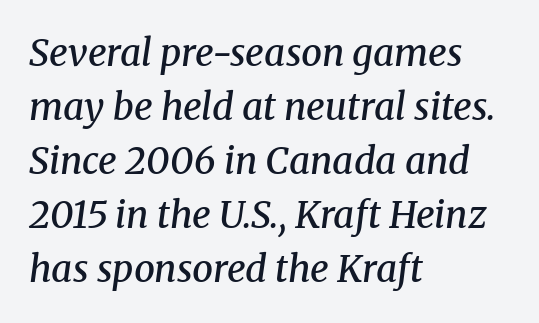
The image shows 37 px semibold serif type, italic (leaning right); set left-aligned, normal line spacing (1.46x), normal letter spacing, not underlined; medium stroke contrast and a medium x-height.
